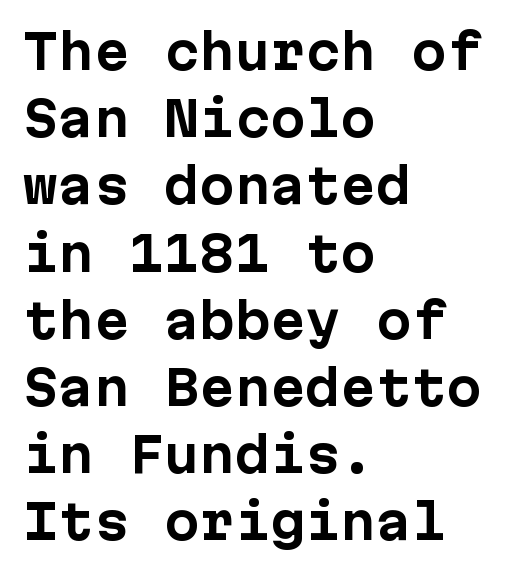
Q: Is the text bold? A: Yes.
Q: Is the text italic (slanted)? A: No, it is upright.
Q: Is the typeface a serif or a sans-serif typeface? A: Sans-serif.
Q: Is the text underlined? A: No.
Q: How is the paragraph aligned? A: Left-aligned.
Q: Is the spacing between letters normal or unusually wide? A: Normal.
Q: Is the spacing between lines tight, normal or loose? A: Normal.
Q: Width (condensed, normal, or wide)? A: Normal.
Q: Stroke contrast? A: Low.
Q: x-height? A: Medium.
Q: Monospaced? A: Yes.
